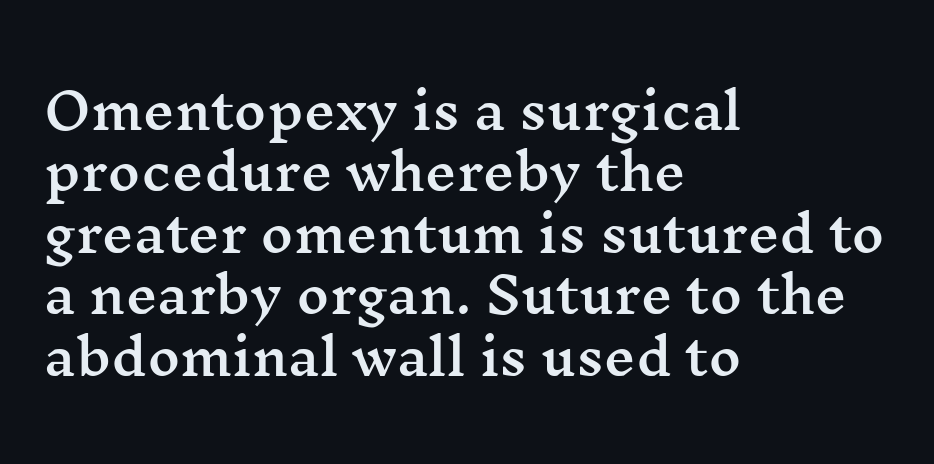
{"serif": "yes", "italic": "no", "width": "wide", "stroke_contrast": "medium", "x_height": "medium", "monospaced": "no", "underline": "no", "align": "left", "line_spacing_ratio": 1.23, "letter_spacing": "normal", "letter_spacing_em": 0.0, "glyph_px": 50}
